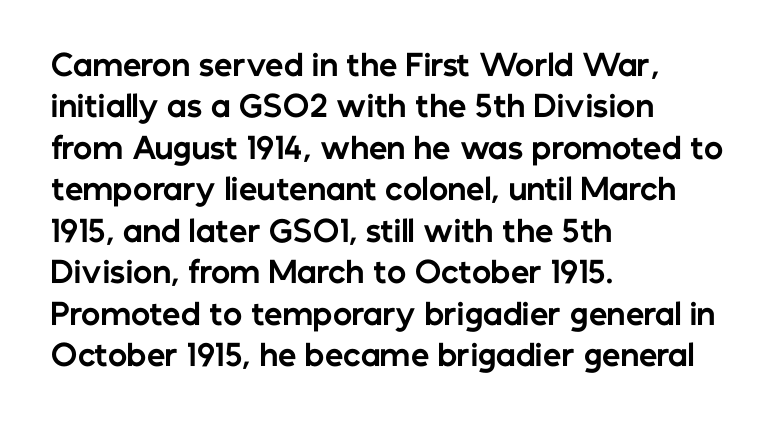
The image shows 29 px bold sans-serif type, upright; set left-aligned, normal line spacing (1.43x), normal letter spacing, not underlined; low stroke contrast and a medium x-height.
